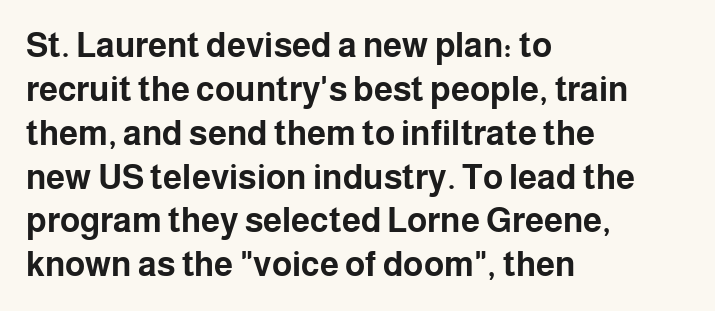
The image shows 34 px bold sans-serif type, upright; set left-aligned, normal line spacing (1.29x), normal letter spacing, not underlined; low stroke contrast and a medium x-height.
